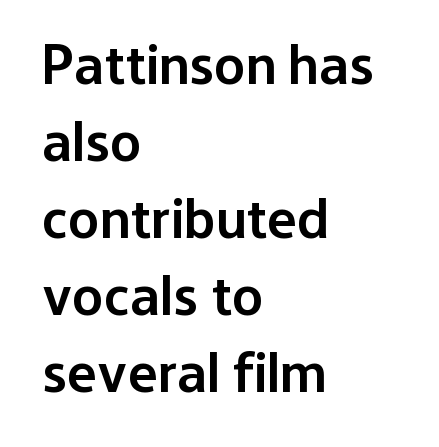
The image shows 57 px semibold sans-serif type, upright; set left-aligned, normal line spacing (1.35x), normal letter spacing, not underlined; low stroke contrast and a medium x-height.
